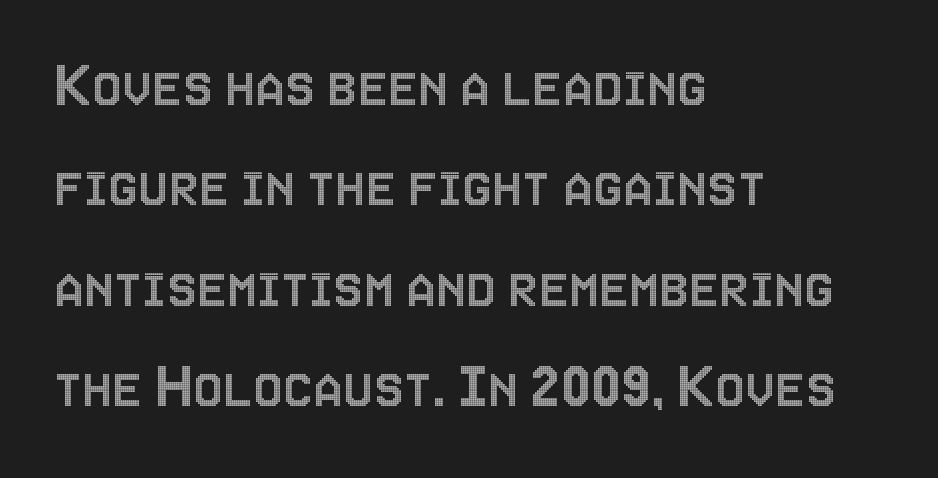
Q: Is the text italic (slanted)? A: No, it is upright.
Q: Is the text underlined? A: No.
Q: How is the paragraph aligned? A: Left-aligned.
Q: Is the spacing between letters normal or unusually wide? A: Normal.
Q: Is the spacing between lines tight, normal or loose? A: Normal.
Q: Width (condensed, normal, or wide)? A: Condensed.
Q: x-height? A: Large.
Q: Monospaced? A: No.
